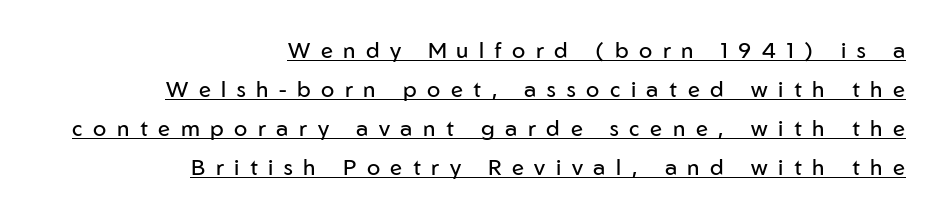
{"italic": "no", "bold": "no", "underline": "yes", "align": "right", "line_spacing_ratio": 1.77, "letter_spacing": "wide", "letter_spacing_em": 0.48, "glyph_px": 22}
